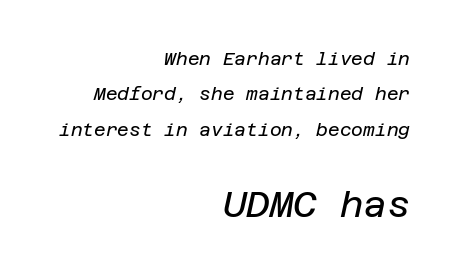
The leading is generous, giving the passage an open texture. A typesetter would mark this as italic. Underline: absent. Letter spacing: default. Letters have the restrained weight of plain body copy at most.
